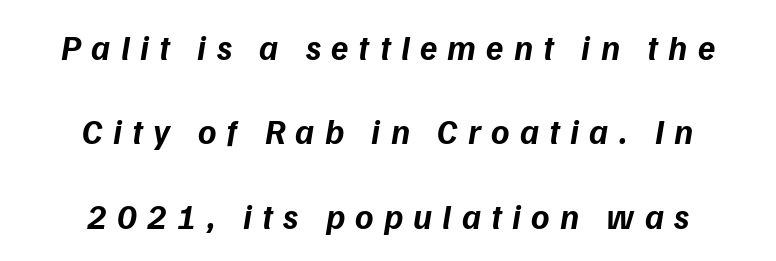
The gap between lines stays unmarked. Substantial extra tracking has been applied to these lines. Each letter's strokes conclude bluntly, with no projecting serifs. Is the block centered? Yes — each line is placed symmetrically about the middle.
